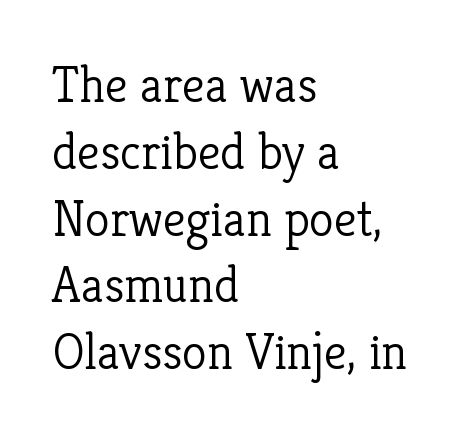
Q: Is the text bold? A: No.
Q: Is the text italic (slanted)? A: No, it is upright.
Q: Is the typeface a serif or a sans-serif typeface? A: Serif.
Q: Is the text underlined? A: No.
Q: How is the paragraph aligned? A: Left-aligned.
Q: Is the spacing between letters normal or unusually wide? A: Normal.
Q: Is the spacing between lines tight, normal or loose? A: Normal.
Q: Width (condensed, normal, or wide)? A: Normal.
Q: Stroke contrast? A: Low.
Q: x-height? A: Medium.
Q: Monospaced? A: No.
